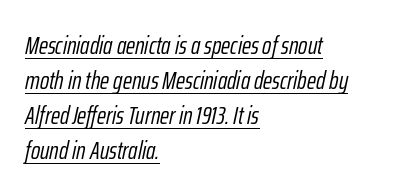
Observe the lean: these are italic letterforms. Students, observe: this is what conventionally led text looks like. The setting favours the left margin, as ordinary paragraphs usually do. Students, note that the glyphs here touch the page at normal intervals. Is there an underline? Yes — a line sits under the letters. Stroke thickness stays within the range of a standard reading face or lighter.
